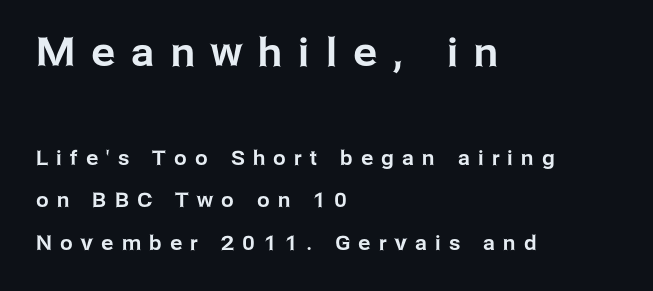
The image shows 39 px sans-serif type, upright; set left-aligned, loose line spacing (2.12x), unusually wide letter spacing (+0.42 em), not underlined; the first (top) block is 1.95x larger; low stroke contrast and a medium x-height.
